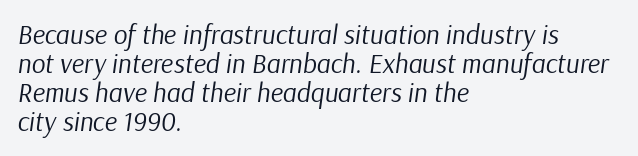
The ragged edge is on the right, which tells us the setting is flush left. The letters look calm and open, with moderate or lighter stems. Just letters on the line, the space beneath them empty. The type is set solid horizontally, with unmodified tracking. The space between consecutive lines is stingy.
